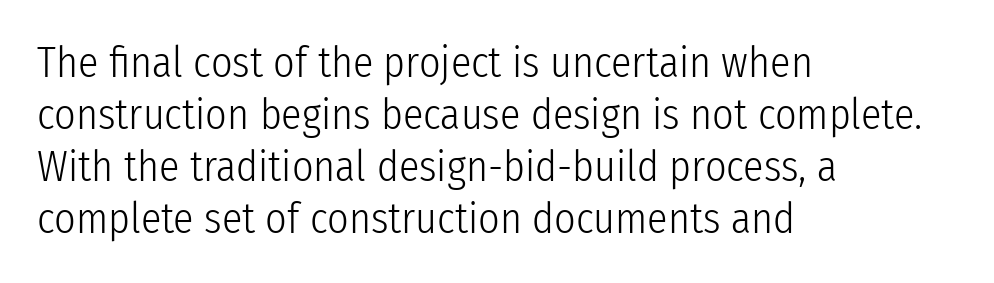
Just letters on the line, the space beneath them empty. Nobody touched the tracking dial on this one. Compared with a typical body face, this is equally light or lighter still. The lines are quadded left.
